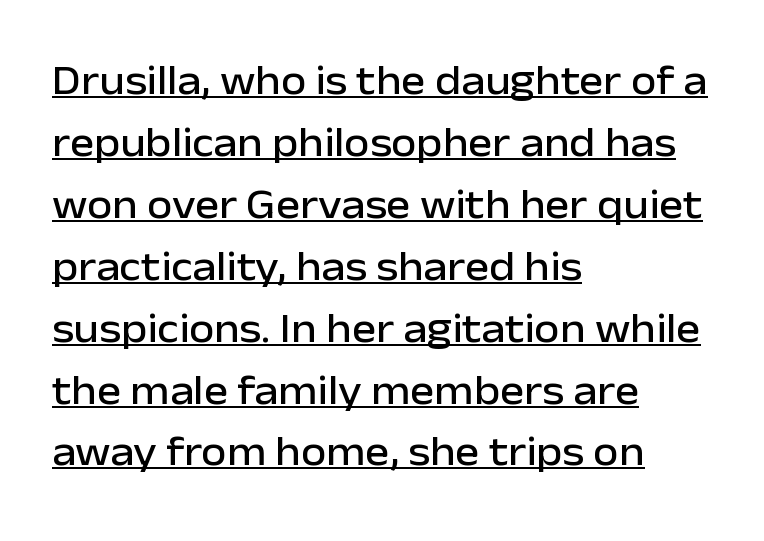
Q: Is the text italic (slanted)? A: No, it is upright.
Q: Is the typeface a serif or a sans-serif typeface? A: Sans-serif.
Q: Is the text underlined? A: Yes.
Q: How is the paragraph aligned? A: Left-aligned.
Q: Is the spacing between letters normal or unusually wide? A: Normal.
Q: Is the spacing between lines tight, normal or loose? A: Normal.
Q: Width (condensed, normal, or wide)? A: Normal.
Q: Stroke contrast? A: Low.
Q: x-height? A: Medium.
Q: Monospaced? A: No.
